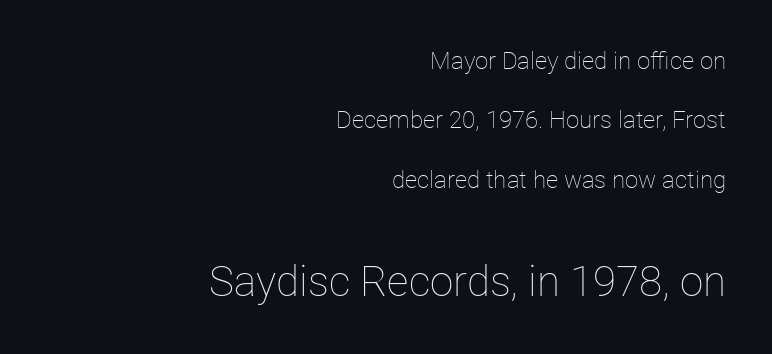
{"italic": "no", "bold": "no", "weight": "thin", "width": "normal", "stroke_contrast": "low", "x_height": "medium", "monospaced": "no", "underline": "no", "align": "right", "line_spacing": "loose", "line_spacing_ratio": 2.47, "letter_spacing": "normal", "letter_spacing_em": 0.0, "larger_block": "second", "size_ratio": 1.75, "glyph_px": 42}
